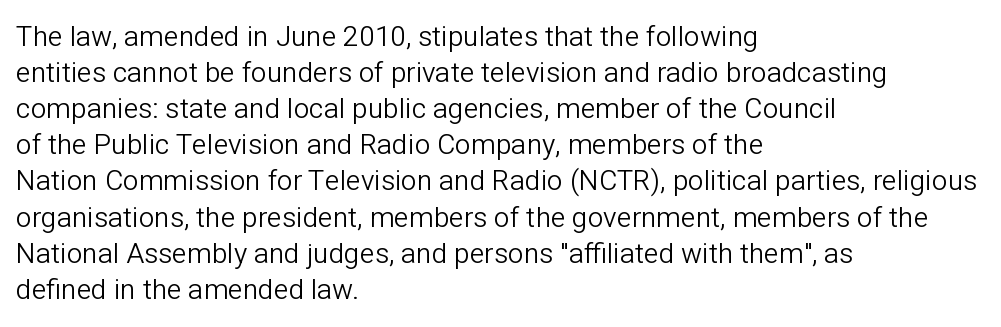
Q: Is the text bold? A: No.
Q: Is the text italic (slanted)? A: No, it is upright.
Q: Is the typeface a serif or a sans-serif typeface? A: Sans-serif.
Q: Is the text underlined? A: No.
Q: How is the paragraph aligned? A: Left-aligned.
Q: Is the spacing between letters normal or unusually wide? A: Normal.
Q: Is the spacing between lines tight, normal or loose? A: Normal.
Q: Width (condensed, normal, or wide)? A: Normal.
Q: Stroke contrast? A: Low.
Q: x-height? A: Medium.
Q: Monospaced? A: No.
